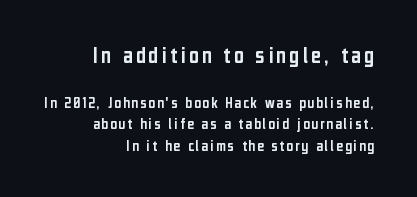
Q: Is the text italic (slanted)? A: No, it is upright.
Q: Is the text underlined? A: No.
Q: How is the paragraph aligned? A: Right-aligned.
Q: Is the spacing between lines tight, normal or loose? A: Normal.
Q: Which block of text is set in a larger size, the first (top) or the second (bottom)? A: The first (top) one.
